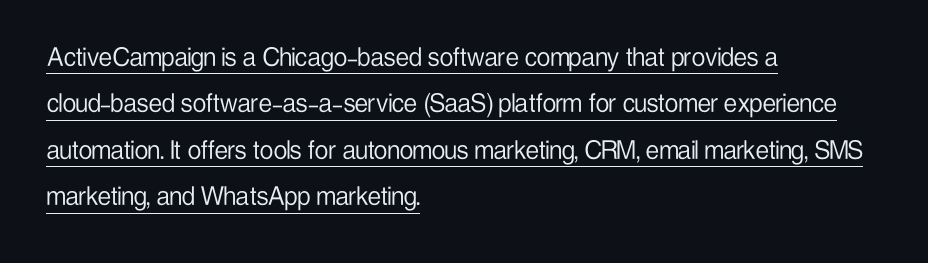
{"serif": "no", "italic": "no", "bold": "no", "weight": "light", "width": "condensed", "stroke_contrast": "low", "x_height": "medium", "monospaced": "no", "underline": "yes", "align": "left", "line_spacing": "normal", "line_spacing_ratio": 1.55, "letter_spacing": "normal", "letter_spacing_em": 0.0, "glyph_px": 30}
